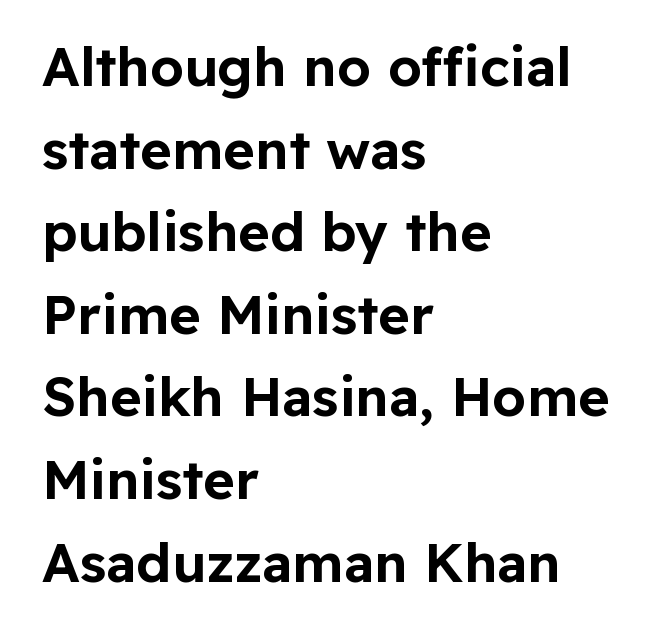
{"serif": "no", "italic": "no", "width": "normal", "stroke_contrast": "low", "x_height": "medium", "monospaced": "no", "underline": "no", "align": "left", "line_spacing": "normal", "line_spacing_ratio": 1.53, "letter_spacing": "normal", "letter_spacing_em": 0.0, "glyph_px": 54}
